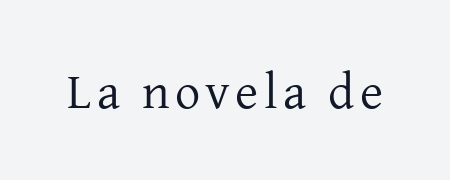
Q: Is the text bold? A: No.
Q: Is the text italic (slanted)? A: No, it is upright.
Q: Is the typeface a serif or a sans-serif typeface? A: Serif.
Q: Is the text underlined? A: No.
Q: Width (condensed, normal, or wide)? A: Normal.
Q: Stroke contrast? A: Low.
Q: x-height? A: Medium.
Q: Monospaced? A: No.
